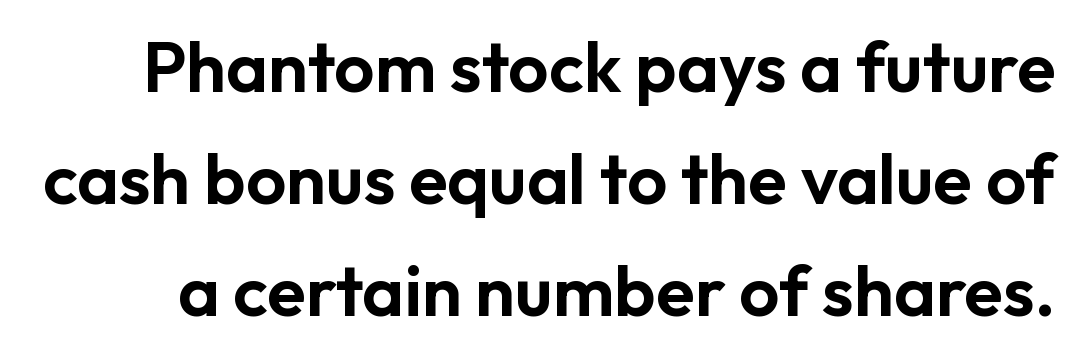
The image shows 71 px sans-serif type, upright; set normal line spacing (1.58x), normal letter spacing, not underlined; low stroke contrast and a medium x-height.
